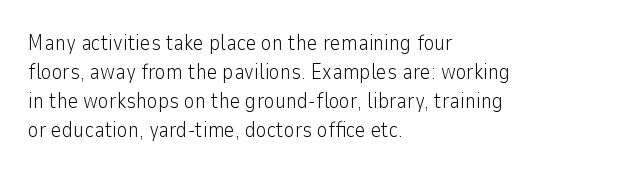
The image shows 21 px text type, upright; set left-aligned, normal line spacing (1.38x), normal letter spacing, not underlined.
